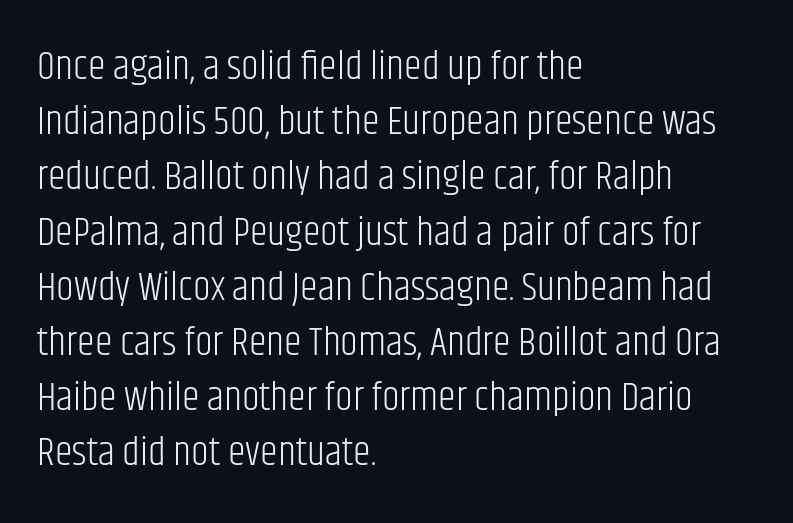
Q: Is the text bold? A: No.
Q: Is the text italic (slanted)? A: No, it is upright.
Q: Is the typeface a serif or a sans-serif typeface? A: Sans-serif.
Q: Is the text underlined? A: No.
Q: How is the paragraph aligned? A: Left-aligned.
Q: Is the spacing between letters normal or unusually wide? A: Normal.
Q: Is the spacing between lines tight, normal or loose? A: Normal.
Q: Width (condensed, normal, or wide)? A: Condensed.
Q: Stroke contrast? A: Low.
Q: x-height? A: Large.
Q: Monospaced? A: No.
